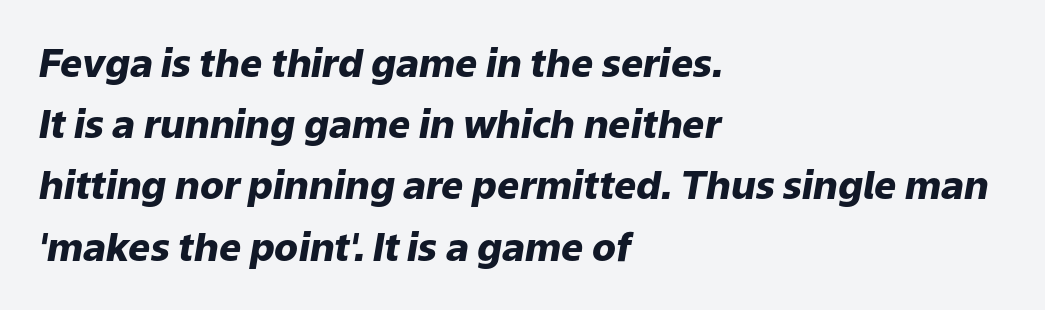
The image shows 39 px heavy type, italic (leaning right); set left-aligned, normal line spacing (1.57x), normal letter spacing, not underlined; low stroke contrast and a medium x-height.
